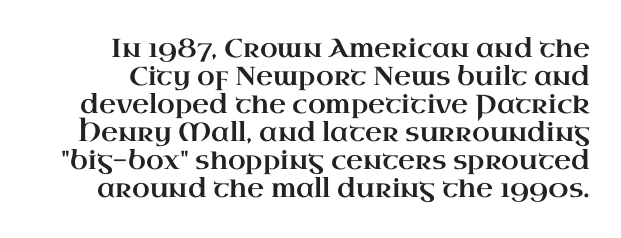
{"italic": "no", "underline": "no", "line_spacing": "tight", "line_spacing_ratio": 1.08, "letter_spacing": "normal", "letter_spacing_em": 0.0, "glyph_px": 26}
